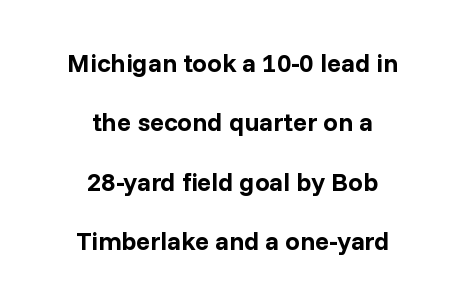
Q: Is the text bold? A: Yes.
Q: Is the text italic (slanted)? A: No, it is upright.
Q: Is the text underlined? A: No.
Q: How is the paragraph aligned? A: Centered.
Q: Is the spacing between letters normal or unusually wide? A: Normal.
Q: Is the spacing between lines tight, normal or loose? A: Loose.
